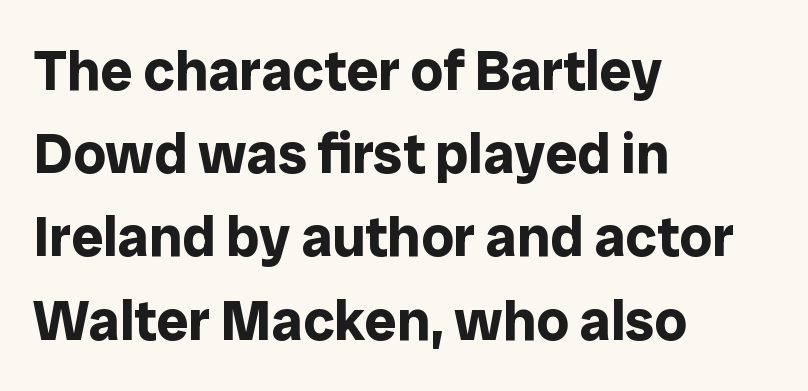
Q: Is the text bold? A: Yes.
Q: Is the text italic (slanted)? A: No, it is upright.
Q: Is the typeface a serif or a sans-serif typeface? A: Sans-serif.
Q: Is the text underlined? A: No.
Q: How is the paragraph aligned? A: Left-aligned.
Q: Is the spacing between letters normal or unusually wide? A: Normal.
Q: Is the spacing between lines tight, normal or loose? A: Normal.
Q: Width (condensed, normal, or wide)? A: Normal.
Q: Stroke contrast? A: Low.
Q: x-height? A: Medium.
Q: Monospaced? A: No.
